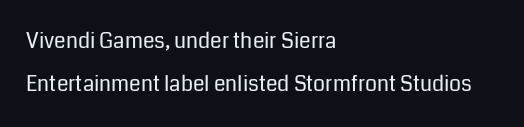
Q: Is the text bold? A: No.
Q: Is the text italic (slanted)? A: No, it is upright.
Q: Is the text underlined? A: No.
Q: How is the paragraph aligned? A: Left-aligned.
Q: Is the spacing between letters normal or unusually wide? A: Normal.
Q: Is the spacing between lines tight, normal or loose? A: Loose.
